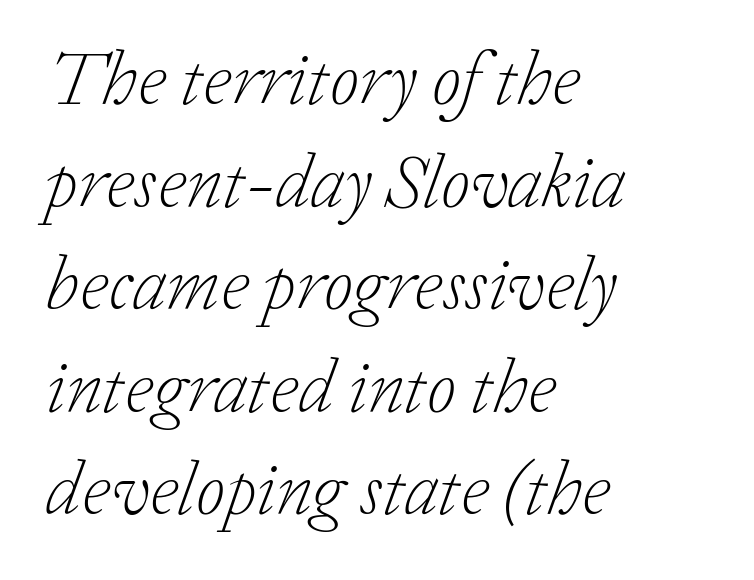
{"serif": "yes", "italic": "yes", "lean": "right", "slant_degrees": 20, "bold": "no", "weight": "light", "width": "normal", "stroke_contrast": "low", "x_height": "medium", "monospaced": "no", "underline": "no", "align": "left", "line_spacing": "normal", "line_spacing_ratio": 1.35, "letter_spacing": "normal", "letter_spacing_em": 0.0, "glyph_px": 76}
